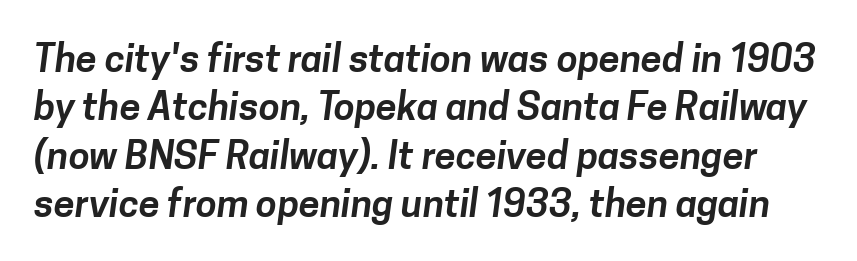
Successive baselines arrive at the customary interval. Typographically, this falls in the sans-serif category. The zone under the glyphs is completely vacant. Each letter keeps its own natural width here, so spacing adapts to shape. Standard letterfit; no display-style spreading of the glyphs.
